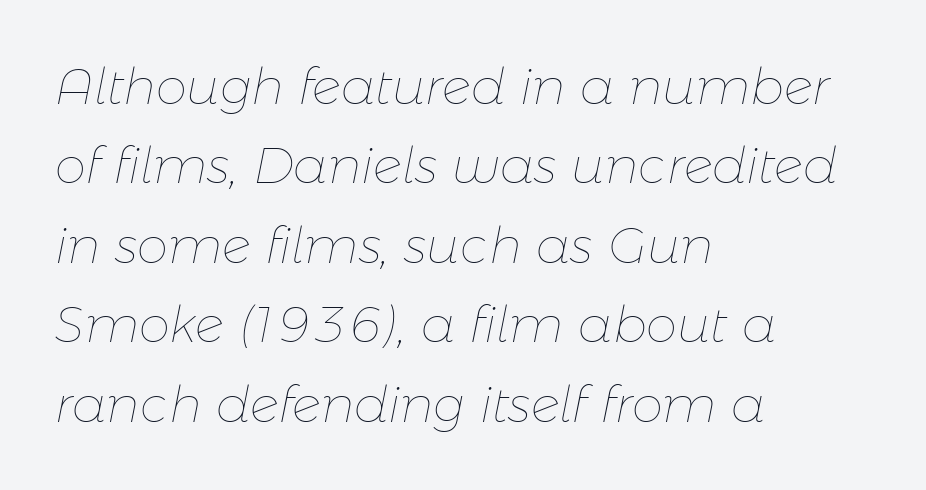
Baseline-to-baseline distance is the conventional proportion of letter height. Nobody touched the tracking dial on this one. In terms of posture, this sample is oblique. The letterforms sit at book weight or below. Left-aligned paragraph, ragged on the right. Do the characters align in a grid? No, the font is proportional.
